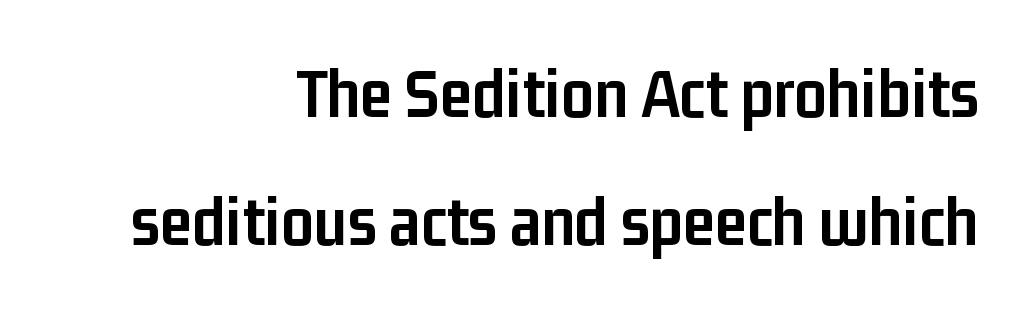
Q: Is the text bold? A: Yes.
Q: Is the text italic (slanted)? A: No, it is upright.
Q: Is the typeface a serif or a sans-serif typeface? A: Sans-serif.
Q: Is the text underlined? A: No.
Q: How is the paragraph aligned? A: Right-aligned.
Q: Is the spacing between letters normal or unusually wide? A: Normal.
Q: Width (condensed, normal, or wide)? A: Condensed.
Q: Stroke contrast? A: Low.
Q: x-height? A: Medium.
Q: Monospaced? A: No.
